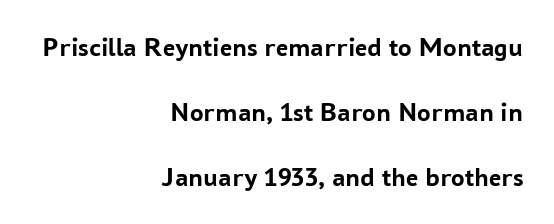
{"italic": "no", "bold": "yes", "underline": "no", "align": "right", "line_spacing": "loose", "line_spacing_ratio": 2.41, "letter_spacing": "normal", "letter_spacing_em": 0.0, "glyph_px": 27}
